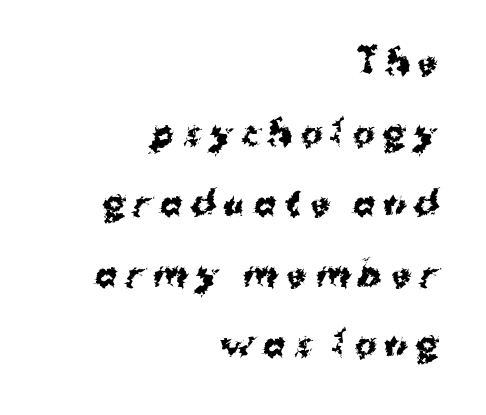
Q: Is the text bold? A: Yes.
Q: Is the text italic (slanted)? A: Yes.
Q: Is the typeface a serif or a sans-serif typeface? A: Sans-serif.
Q: Is the text underlined? A: No.
Q: How is the paragraph aligned? A: Right-aligned.
Q: Is the spacing between letters normal or unusually wide? A: Unusually wide.
Q: Is the spacing between lines tight, normal or loose? A: Loose.
Q: Width (condensed, normal, or wide)? A: Normal.
Q: Stroke contrast? A: Medium.
Q: x-height? A: Medium.
Q: Monospaced? A: No.
